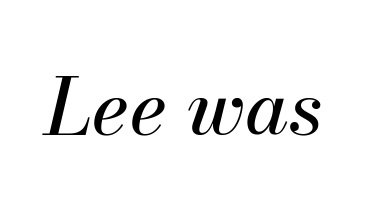
{"italic": "yes", "lean": "right", "slant_degrees": 13, "width": "normal", "stroke_contrast": "medium", "x_height": "small", "monospaced": "no", "underline": "no", "letter_spacing": "normal", "letter_spacing_em": 0.0, "glyph_px": 79}
